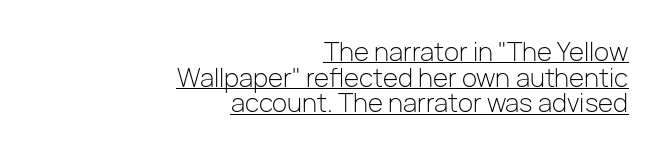
{"italic": "no", "bold": "no", "underline": "yes", "align": "right", "line_spacing": "tight", "line_spacing_ratio": 1.03, "letter_spacing": "normal", "letter_spacing_em": 0.0, "glyph_px": 25}
